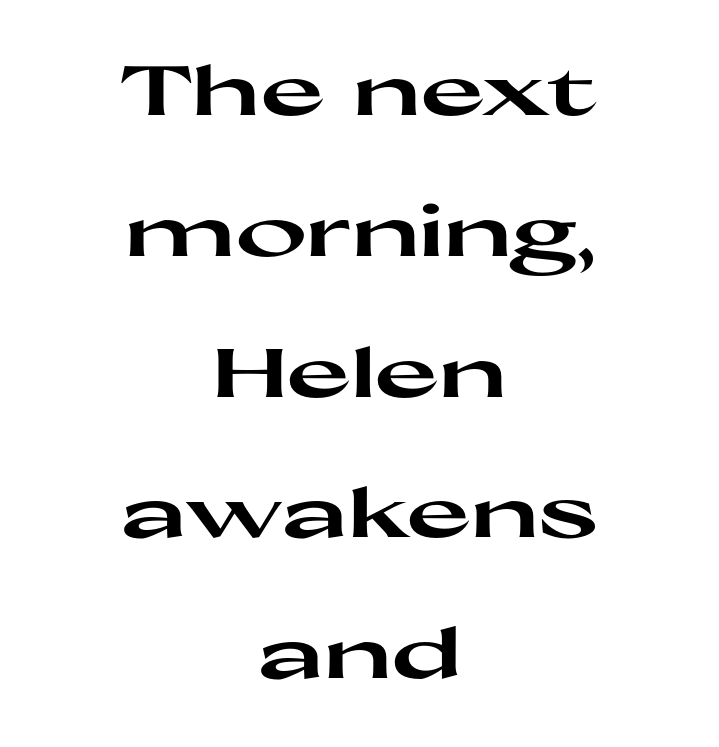
The typography opts for an upright posture over an oblique one. Words float on clear page, feet unadorned. These lines keep a tight, regular rhythm from letter to letter. Summary of vertical rhythm: relaxed, with wide interline spacing.
